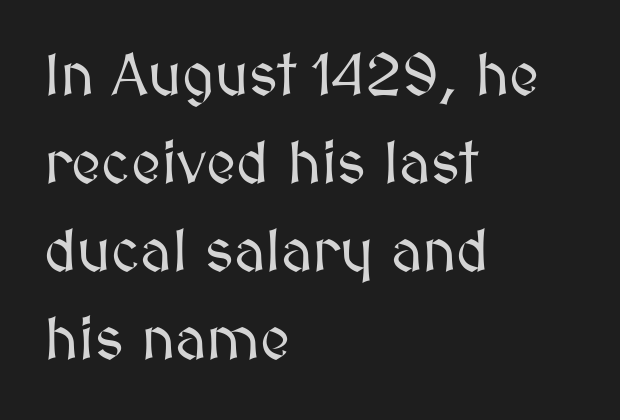
Q: Is the text italic (slanted)? A: No, it is upright.
Q: Is the text underlined? A: No.
Q: How is the paragraph aligned? A: Left-aligned.
Q: Is the spacing between letters normal or unusually wide? A: Normal.
Q: Is the spacing between lines tight, normal or loose? A: Normal.
Q: Width (condensed, normal, or wide)? A: Normal.
Q: Stroke contrast? A: Medium.
Q: x-height? A: Medium.
Q: Monospaced? A: No.
